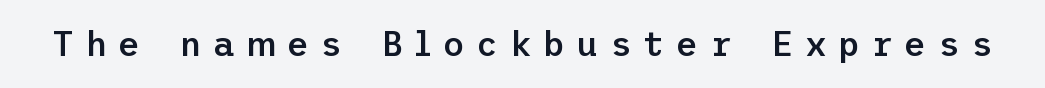
Q: Is the text bold? A: Semi-bold.
Q: Is the text italic (slanted)? A: No, it is upright.
Q: Is the typeface a serif or a sans-serif typeface? A: Sans-serif.
Q: Is the text underlined? A: No.
Q: Is the spacing between letters normal or unusually wide? A: Unusually wide.
Q: Width (condensed, normal, or wide)? A: Normal.
Q: Stroke contrast? A: Low.
Q: x-height? A: Medium.
